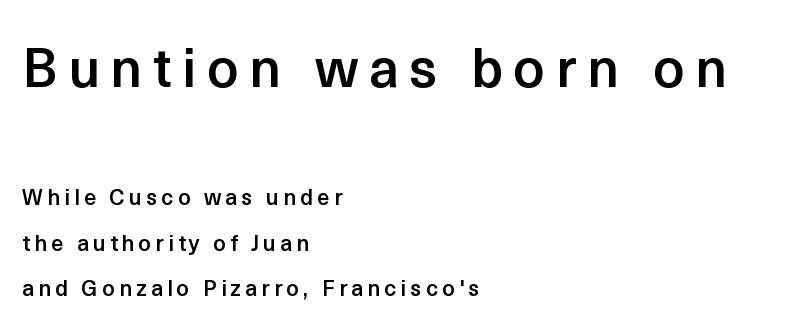
The face used here is a sans, in the tradition of grotesques and geometrics. Visually, the top section dominates because its glyphs are scaled up. Does the lettering tilt? It doesn't — this is upright. A typesetter would call this proportional, since set widths differ per character.
